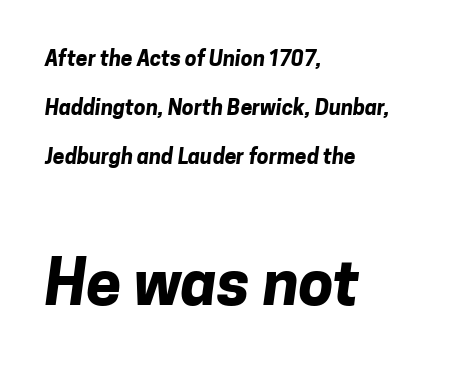
The image shows 63 px bold sans-serif type; set left-aligned, loose line spacing (2.33x), normal letter spacing, not underlined; the second (bottom) block is 3.0x larger; low stroke contrast and a medium x-height.
